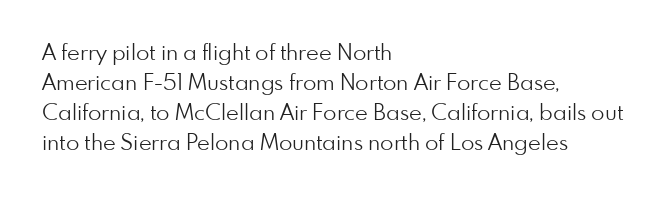
The image shows 22 px text type, upright; set left-aligned, normal line spacing (1.36x), normal letter spacing, not underlined.
